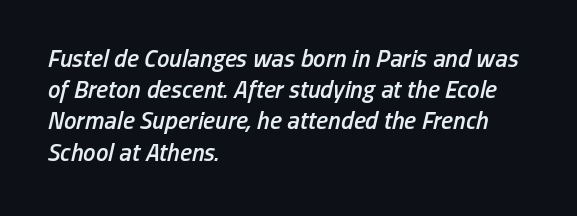
The image shows 25 px text type, italic (leaning right); set left-aligned, normal line spacing (1.25x), normal letter spacing, not underlined.
